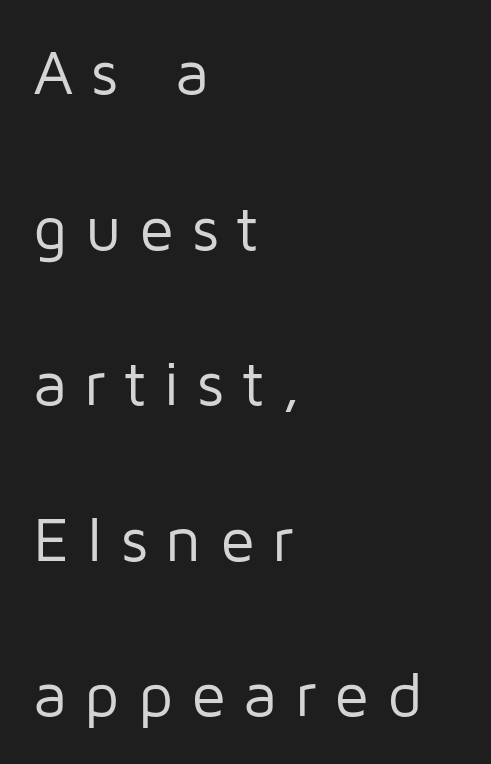
A typesetter would mark this as roman, not italic. The foot of each line stays bare and open. The letterforms stand isolated, each surrounded by extra space. Unbolded letterforms with no extra heft. In terms of leading, this rendering errs on the spacious side.
